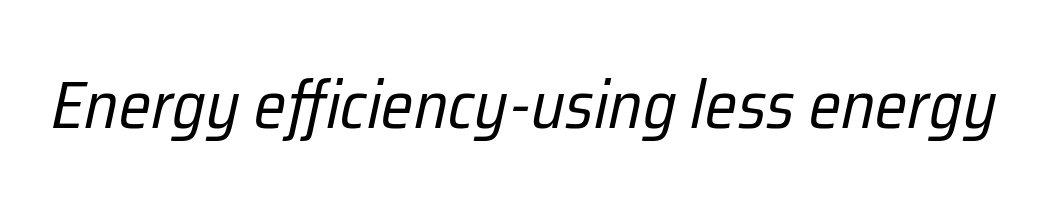
The image shows 67 px regular-weight, condensed type, italic (leaning right); set normal letter spacing, not underlined; low stroke contrast and a medium x-height.
